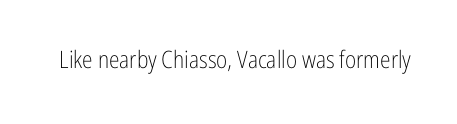
{"italic": "no", "bold": "no", "underline": "no", "letter_spacing": "normal", "letter_spacing_em": 0.0, "glyph_px": 24}
